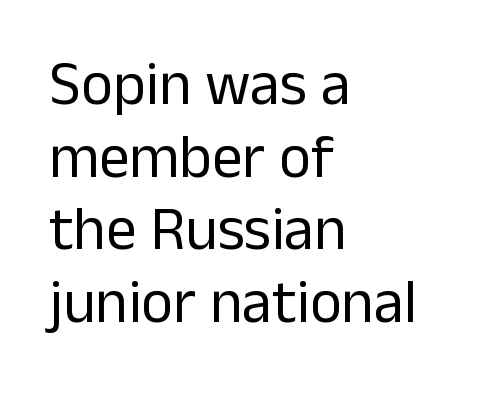
{"serif": "no", "italic": "no", "bold": "no", "weight": "regular", "width": "normal", "stroke_contrast": "low", "x_height": "medium", "monospaced": "no", "underline": "no", "align": "left", "line_spacing_ratio": 1.19, "letter_spacing": "normal", "letter_spacing_em": 0.0, "glyph_px": 61}
